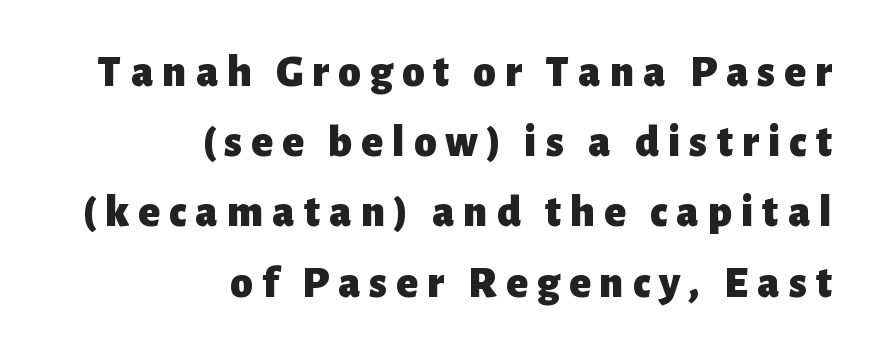
{"serif": "no", "italic": "no", "bold": "yes", "weight": "heavy", "width": "normal", "stroke_contrast": "low", "x_height": "medium", "monospaced": "no", "underline": "no", "align": "right", "line_spacing": "normal", "line_spacing_ratio": 1.56, "letter_spacing": "wide", "letter_spacing_em": 0.2, "glyph_px": 45}
